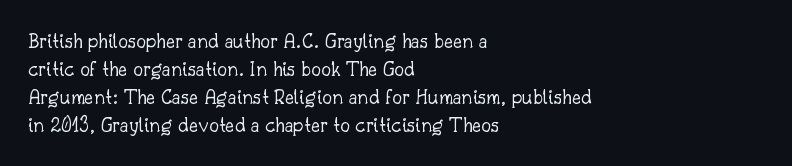
Normally led — the rows are evenly, conventionally spaced. Underlining? Definitely not there. The axis of the letterforms is exactly vertical. The passage is arranged the way most books set body copy — flush left. Default kerning and tracking; the words read as compact shapes.
